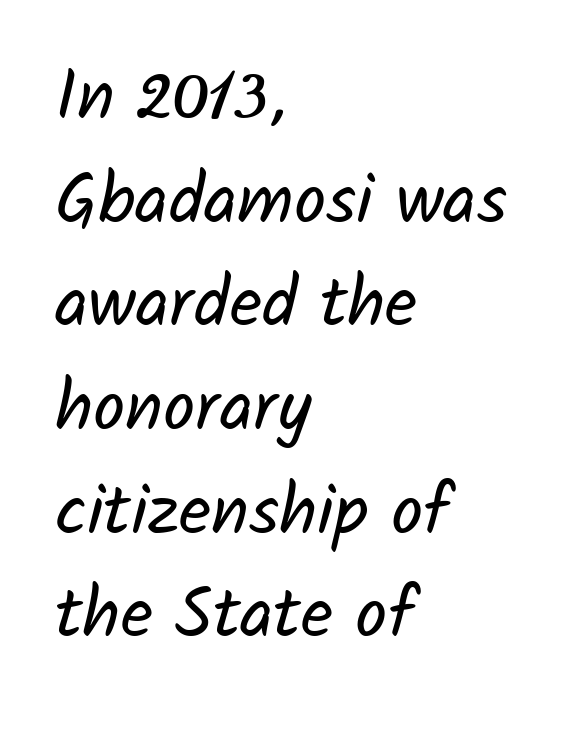
Q: Is the text bold? A: No.
Q: Is the typeface a serif or a sans-serif typeface? A: Sans-serif.
Q: Is the text underlined? A: No.
Q: How is the paragraph aligned? A: Left-aligned.
Q: Is the spacing between letters normal or unusually wide? A: Normal.
Q: Is the spacing between lines tight, normal or loose? A: Normal.
Q: Width (condensed, normal, or wide)? A: Normal.
Q: Stroke contrast? A: Low.
Q: x-height? A: Medium.
Q: Monospaced? A: No.
